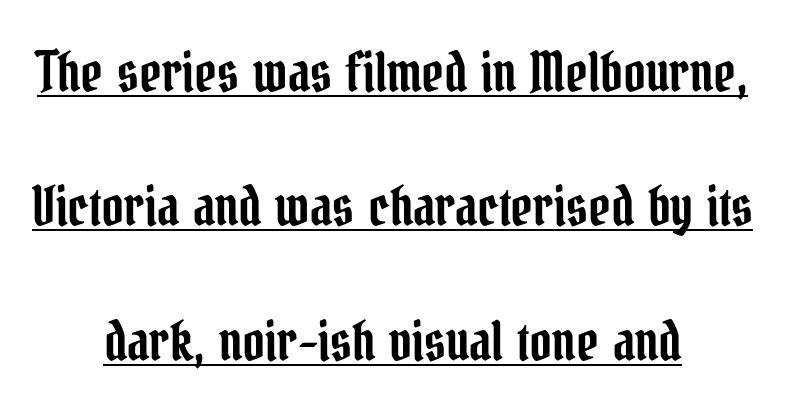
{"serif": "yes", "italic": "no", "width": "condensed", "stroke_contrast": "low", "x_height": "medium", "monospaced": "no", "underline": "yes", "align": "center", "line_spacing": "loose", "line_spacing_ratio": 2.49, "letter_spacing": "normal", "letter_spacing_em": 0.0, "glyph_px": 54}
